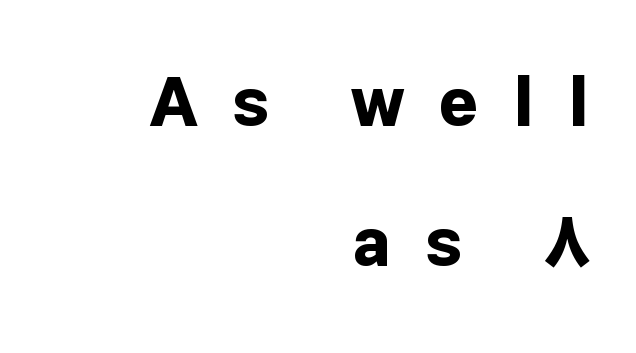
The image shows 68 px bold sans-serif type, upright; set right-aligned, loose line spacing (2.06x), unusually wide letter spacing (+0.5 em), not underlined; low stroke contrast and a medium x-height.
